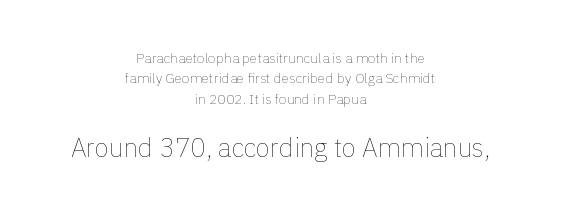
Is there much room between lines? A standard amount, neither cramped nor airy. A clean baseline with only descenders dipping below it. Caption: upper text group reduced, lower text group enlarged. These glyphs show unthickened strokes, regular width or finer.
